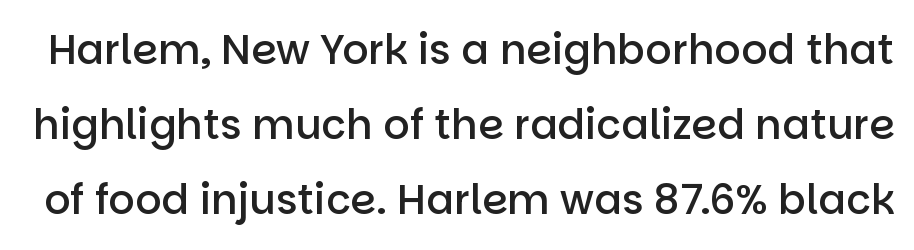
Q: Is the text bold? A: Semi-bold.
Q: Is the text italic (slanted)? A: No, it is upright.
Q: Is the typeface a serif or a sans-serif typeface? A: Sans-serif.
Q: Is the text underlined? A: No.
Q: Is the spacing between letters normal or unusually wide? A: Normal.
Q: Width (condensed, normal, or wide)? A: Normal.
Q: Stroke contrast? A: Low.
Q: x-height? A: Large.
Q: Monospaced? A: No.
